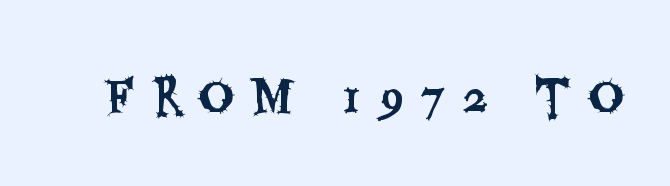
The image shows 49 px condensed sans-serif type, upright; set unusually wide letter spacing (+0.34 em), not underlined; medium stroke contrast and a large x-height.
